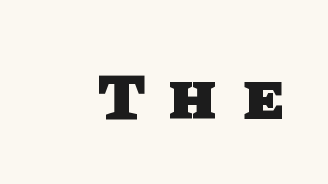
Q: Is the text bold? A: Yes.
Q: Is the typeface a serif or a sans-serif typeface? A: Sans-serif.
Q: Is the text underlined? A: No.
Q: Is the spacing between letters normal or unusually wide? A: Unusually wide.
Q: Width (condensed, normal, or wide)? A: Normal.
Q: Stroke contrast? A: Low.
Q: x-height? A: Large.
Q: Monospaced? A: No.
